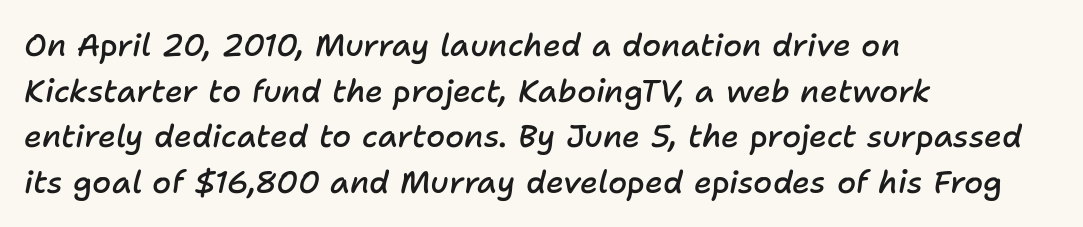
Q: Is the text bold? A: Semi-bold.
Q: Is the text italic (slanted)? A: Yes, it leans right by about 11 degrees.
Q: Is the text underlined? A: No.
Q: How is the paragraph aligned? A: Left-aligned.
Q: Is the spacing between letters normal or unusually wide? A: Normal.
Q: Is the spacing between lines tight, normal or loose? A: Normal.
Q: Width (condensed, normal, or wide)? A: Normal.
Q: Stroke contrast? A: Low.
Q: x-height? A: Medium.
Q: Monospaced? A: No.
